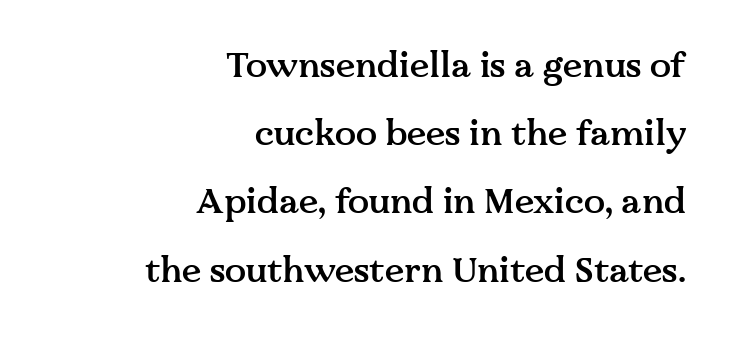
Interline gaps are noticeably wide in this sample. Beneath every word, the page is bare. A student would call this right alignment; a typographer would say flush right, rag left. The designer went with a serif here, giving each stem small feet. The letters are semibold — heavier than regular but short of a full bold.
